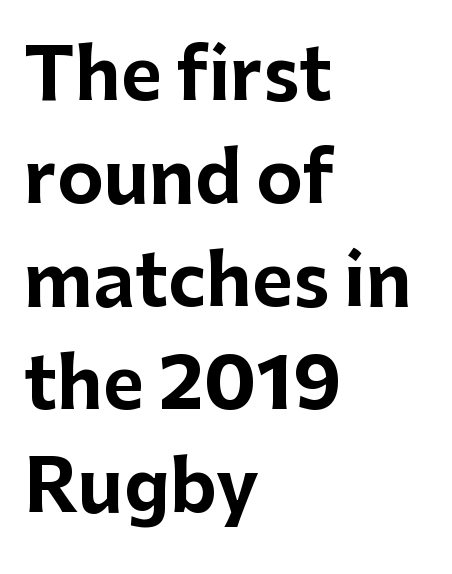
Q: Is the text bold? A: Yes.
Q: Is the text italic (slanted)? A: No, it is upright.
Q: Is the typeface a serif or a sans-serif typeface? A: Sans-serif.
Q: Is the text underlined? A: No.
Q: How is the paragraph aligned? A: Left-aligned.
Q: Is the spacing between letters normal or unusually wide? A: Normal.
Q: Is the spacing between lines tight, normal or loose? A: Normal.
Q: Width (condensed, normal, or wide)? A: Normal.
Q: Stroke contrast? A: Low.
Q: x-height? A: Medium.
Q: Monospaced? A: No.
